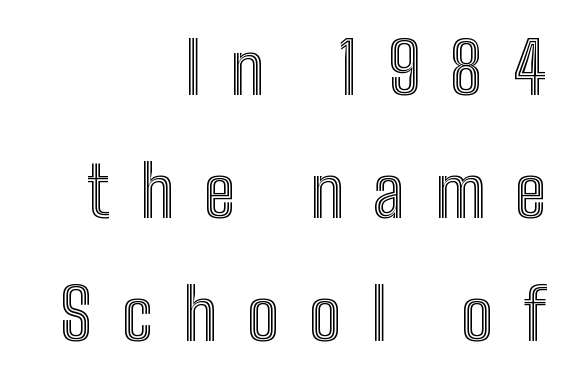
Style check: upright. Underline: absent. The rendering uses natural spacing where letterforms have individual widths. Leftover space on each line is placed entirely before the opening word. Someone cranked the tracking dial way up on this one.
